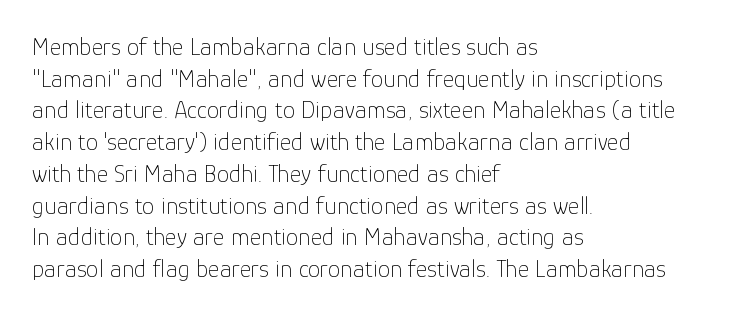
{"italic": "no", "bold": "no", "underline": "no", "align": "left", "line_spacing": "normal", "line_spacing_ratio": 1.27, "letter_spacing": "normal", "letter_spacing_em": 0.0, "glyph_px": 25}
